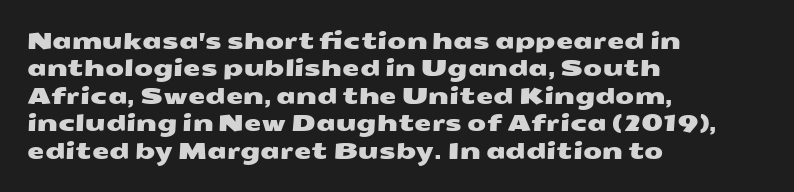
Q: Is the text underlined? A: No.
Q: How is the paragraph aligned? A: Left-aligned.
Q: Is the spacing between letters normal or unusually wide? A: Normal.
Q: Is the spacing between lines tight, normal or loose? A: Normal.
